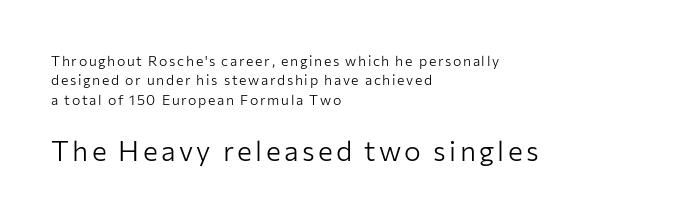
Each letter keeps its own natural width here, so spacing adapts to shape. All the whitespace from short lines collects on the right. Classification — sans serif. This is roman type, the default non-slanted kind. Unbolded letterforms with no extra heft. The emphasis by scale lands on block number two, below.
